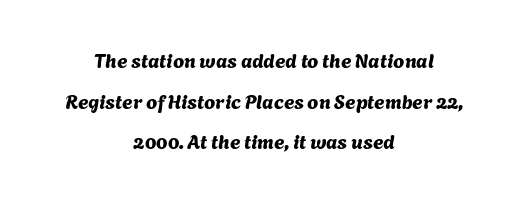
The image shows 20 px text type; set centered, loose line spacing (2.03x), normal letter spacing, not underlined.
